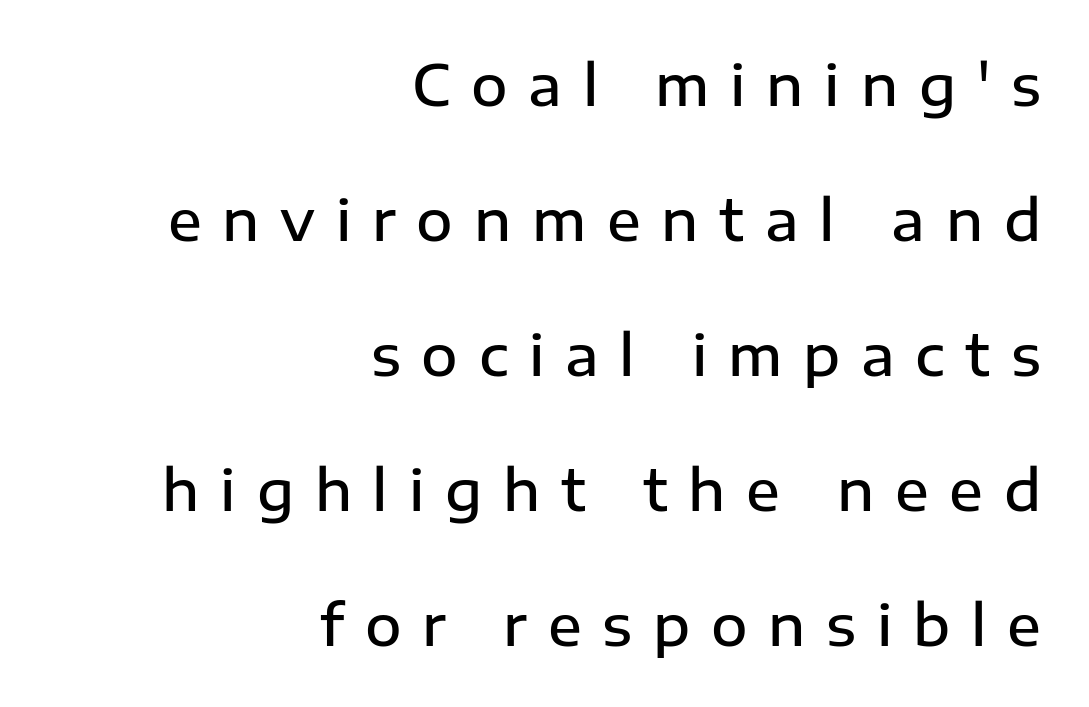
The image shows 56 px semibold sans-serif type, upright; set right-aligned, loose line spacing (2.41x), unusually wide letter spacing (+0.37 em), not underlined; low stroke contrast and a medium x-height.
